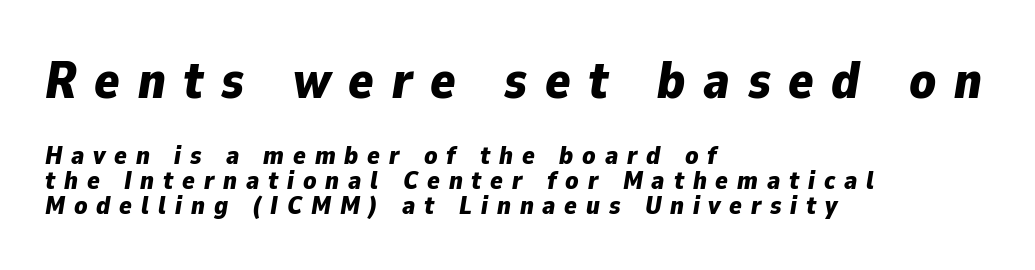
You could only call the tracking loose — the letters float apart. Is this a fixed-width face? No — the glyphs have proportional, varying widths. The gap between lines stays unmarked. Leftover space on each line is placed entirely after the last word. Whoever set this chose condensed vertical rhythm over breathing room. On the weight axis this lands at bold, roughly 700.
